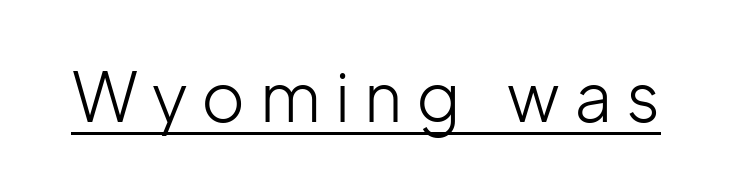
{"serif": "no", "italic": "no", "bold": "no", "weight": "light", "width": "normal", "stroke_contrast": "low", "x_height": "medium", "monospaced": "no", "underline": "yes", "letter_spacing": "wide", "letter_spacing_em": 0.21, "glyph_px": 67}
